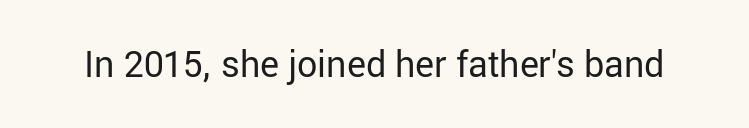
The image shows 36 px regular-weight sans-serif type, upright; set normal letter spacing, not underlined; low stroke contrast and a medium x-height.
